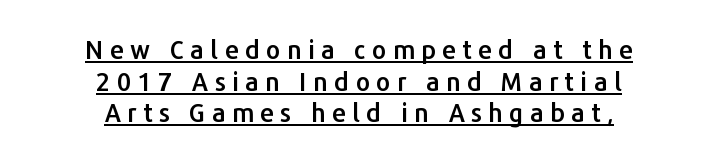
The image shows 25 px text type, upright; set centered, normal line spacing (1.27x), unusually wide letter spacing (+0.26 em), underlined.
